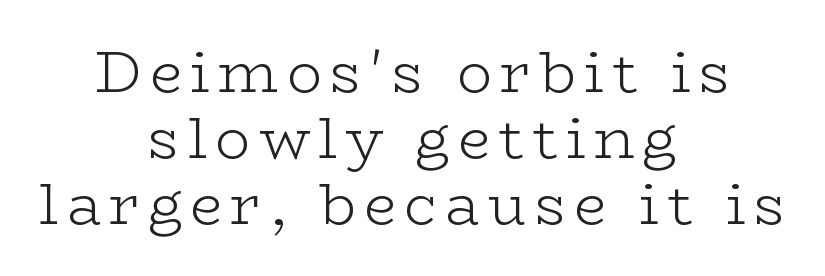
Q: Is the text bold? A: No.
Q: Is the text italic (slanted)? A: No, it is upright.
Q: Is the typeface a serif or a sans-serif typeface? A: Serif.
Q: Is the text underlined? A: No.
Q: How is the paragraph aligned? A: Centered.
Q: Is the spacing between lines tight, normal or loose? A: Tight.
Q: Width (condensed, normal, or wide)? A: Wide.
Q: Stroke contrast? A: Low.
Q: x-height? A: Medium.
Q: Monospaced? A: No.
